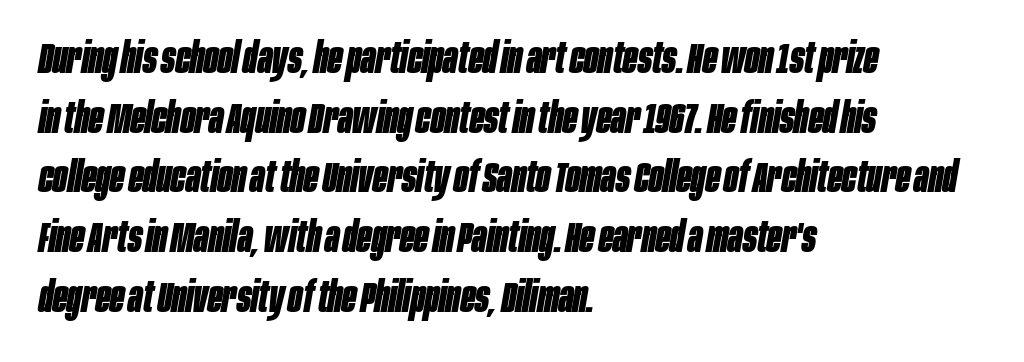
The image shows 42 px bold, condensed type, italic (leaning right); set left-aligned, normal line spacing (1.42x), normal letter spacing, not underlined; low stroke contrast and a large x-height.
